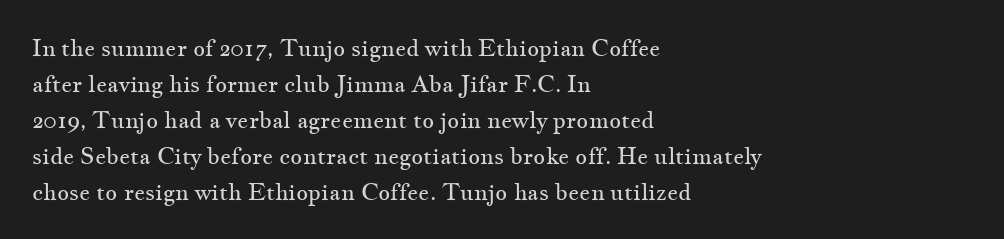
{"italic": "no", "bold": "no", "underline": "no", "align": "left", "line_spacing": "normal", "line_spacing_ratio": 1.56, "letter_spacing": "normal", "letter_spacing_em": 0.0, "glyph_px": 23}
